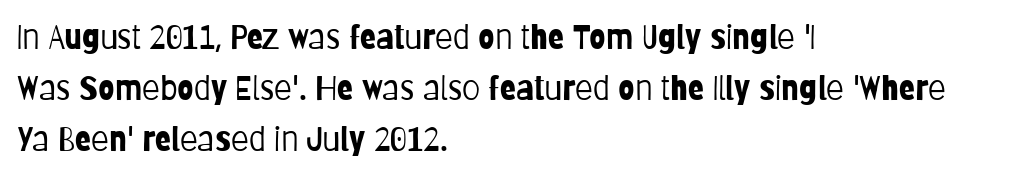
Q: Is the text bold? A: No.
Q: Is the text italic (slanted)? A: No, it is upright.
Q: Is the typeface a serif or a sans-serif typeface? A: Sans-serif.
Q: Is the text underlined? A: No.
Q: How is the paragraph aligned? A: Left-aligned.
Q: Is the spacing between letters normal or unusually wide? A: Normal.
Q: Is the spacing between lines tight, normal or loose? A: Normal.
Q: Width (condensed, normal, or wide)? A: Condensed.
Q: Stroke contrast? A: Low.
Q: x-height? A: Large.
Q: Monospaced? A: No.
